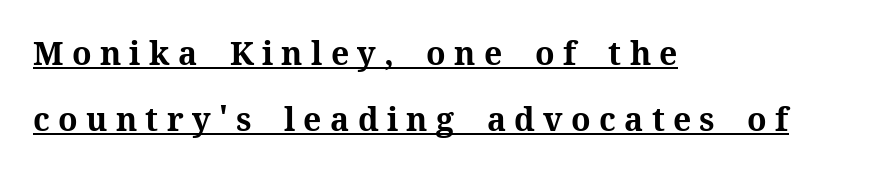
The image shows 32 px bold serif type, upright; set left-aligned, loose line spacing (2.06x), unusually wide letter spacing (+0.26 em), underlined; medium stroke contrast and a medium x-height.
